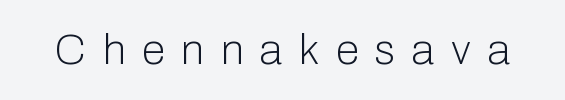
Q: Is the text bold? A: No.
Q: Is the text italic (slanted)? A: No, it is upright.
Q: Is the typeface a serif or a sans-serif typeface? A: Sans-serif.
Q: Is the text underlined? A: No.
Q: Is the spacing between letters normal or unusually wide? A: Unusually wide.
Q: Width (condensed, normal, or wide)? A: Normal.
Q: Stroke contrast? A: Low.
Q: x-height? A: Medium.
Q: Monospaced? A: No.
